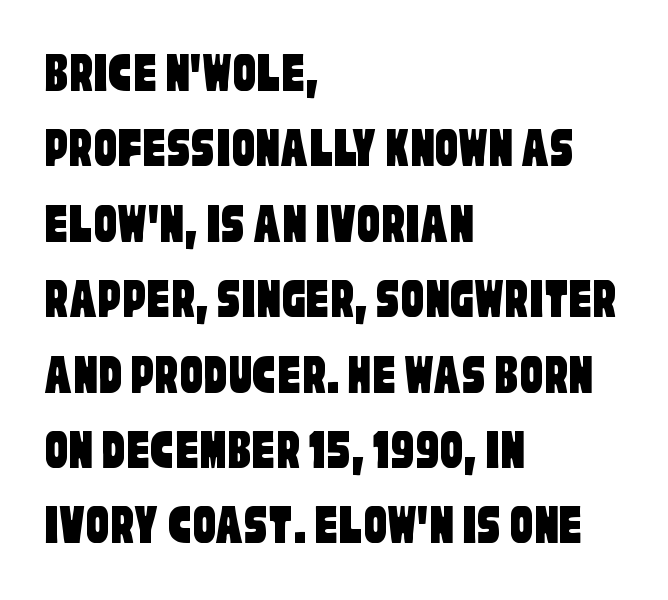
Q: Is the typeface a serif or a sans-serif typeface? A: Sans-serif.
Q: Is the text underlined? A: No.
Q: How is the paragraph aligned? A: Left-aligned.
Q: Is the spacing between letters normal or unusually wide? A: Normal.
Q: Is the spacing between lines tight, normal or loose? A: Normal.
Q: Width (condensed, normal, or wide)? A: Condensed.
Q: Stroke contrast? A: Low.
Q: x-height? A: Large.
Q: Monospaced? A: No.
